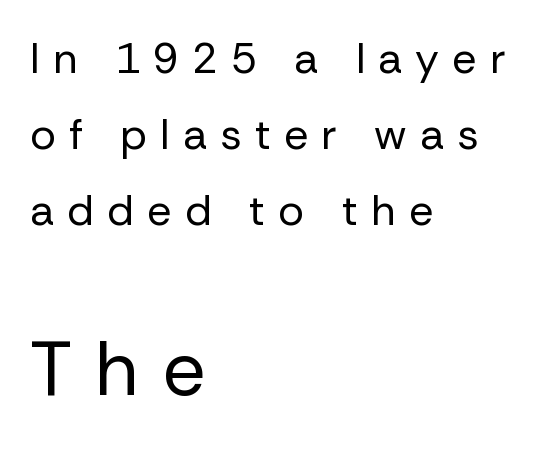
Q: Is the text bold? A: No.
Q: Is the text italic (slanted)? A: No, it is upright.
Q: Is the typeface a serif or a sans-serif typeface? A: Sans-serif.
Q: Is the text underlined? A: No.
Q: How is the paragraph aligned? A: Left-aligned.
Q: Is the spacing between letters normal or unusually wide? A: Unusually wide.
Q: Which block of text is set in a larger size, the first (top) or the second (bottom)? A: The second (bottom) one.
Q: Width (condensed, normal, or wide)? A: Normal.
Q: Stroke contrast? A: Low.
Q: x-height? A: Medium.
Q: Monospaced? A: No.
